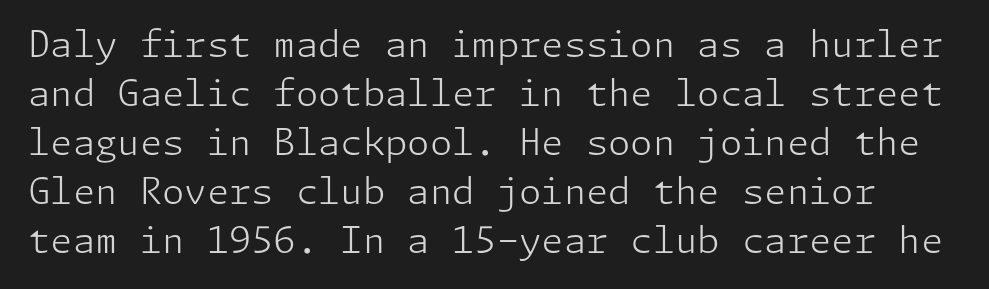
{"serif": "no", "italic": "no", "bold": "no", "weight": "light", "width": "normal", "stroke_contrast": "low", "x_height": "medium", "underline": "no", "line_spacing": "normal", "line_spacing_ratio": 1.36, "letter_spacing": "normal", "letter_spacing_em": 0.0, "glyph_px": 36}
